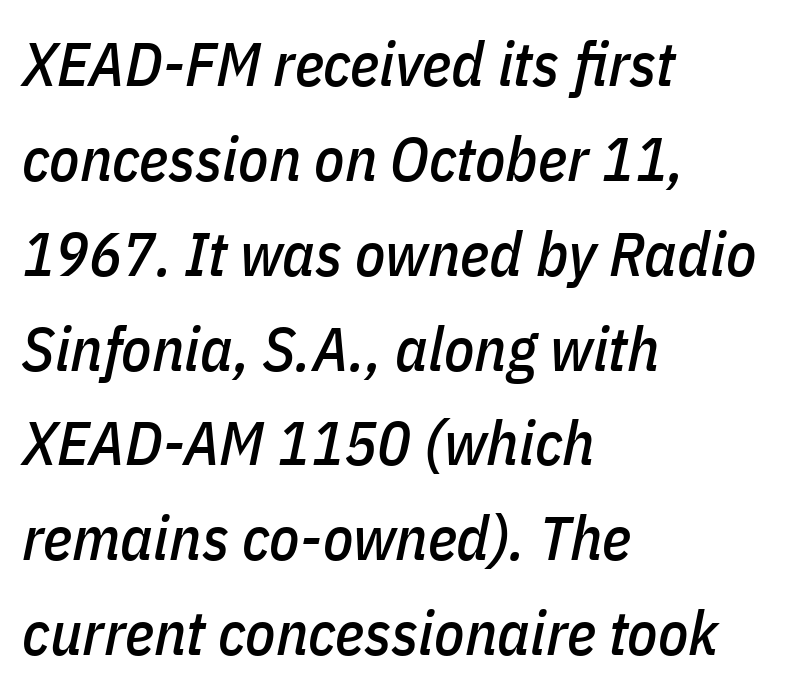
Q: Is the text italic (slanted)? A: Yes, it leans right by about 11 degrees.
Q: Is the text underlined? A: No.
Q: How is the paragraph aligned? A: Left-aligned.
Q: Is the spacing between letters normal or unusually wide? A: Normal.
Q: Is the spacing between lines tight, normal or loose? A: Normal.
Q: Width (condensed, normal, or wide)? A: Condensed.
Q: Stroke contrast? A: Low.
Q: x-height? A: Medium.
Q: Monospaced? A: No.
